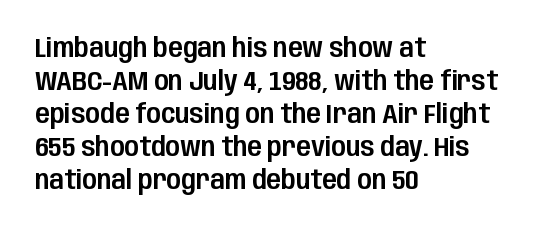
Q: Is the text italic (slanted)? A: No, it is upright.
Q: Is the text underlined? A: No.
Q: How is the paragraph aligned? A: Left-aligned.
Q: Is the spacing between letters normal or unusually wide? A: Normal.
